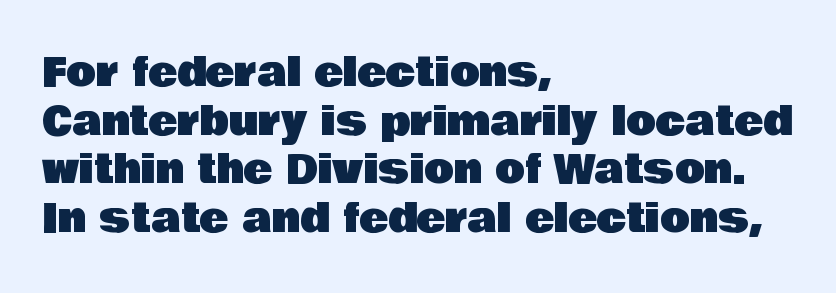
{"serif": "no", "italic": "no", "width": "normal", "stroke_contrast": "low", "x_height": "large", "monospaced": "no", "underline": "no", "align": "left", "line_spacing": "normal", "line_spacing_ratio": 1.25, "letter_spacing": "normal", "letter_spacing_em": 0.0, "glyph_px": 39}
